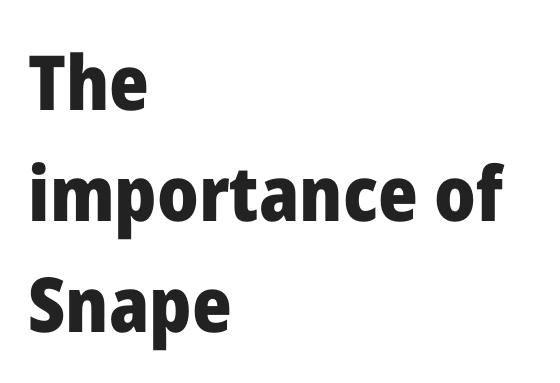
Q: Is the text bold? A: Yes.
Q: Is the text italic (slanted)? A: No, it is upright.
Q: Is the typeface a serif or a sans-serif typeface? A: Sans-serif.
Q: Is the text underlined? A: No.
Q: How is the paragraph aligned? A: Left-aligned.
Q: Is the spacing between letters normal or unusually wide? A: Normal.
Q: Is the spacing between lines tight, normal or loose? A: Normal.
Q: Width (condensed, normal, or wide)? A: Normal.
Q: Stroke contrast? A: Low.
Q: x-height? A: Medium.
Q: Monospaced? A: No.
